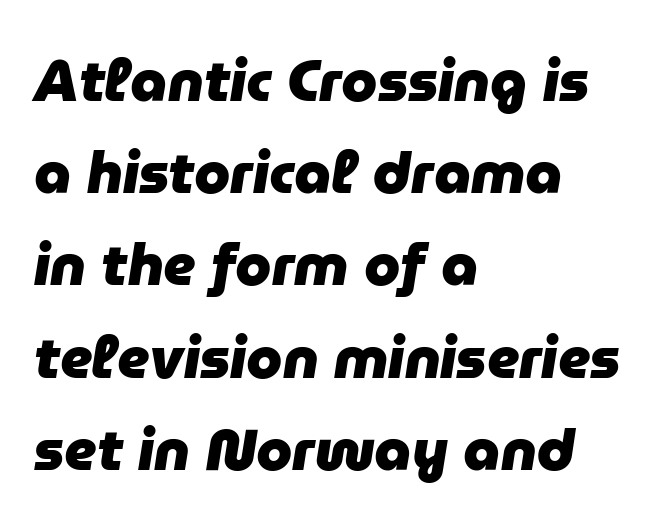
{"italic": "yes", "lean": "right", "slant_degrees": 9, "bold": "yes", "weight": "heavy", "width": "normal", "stroke_contrast": "low", "x_height": "medium", "monospaced": "no", "underline": "no", "align": "left", "line_spacing": "normal", "line_spacing_ratio": 1.59, "letter_spacing": "normal", "letter_spacing_em": 0.0, "glyph_px": 58}
